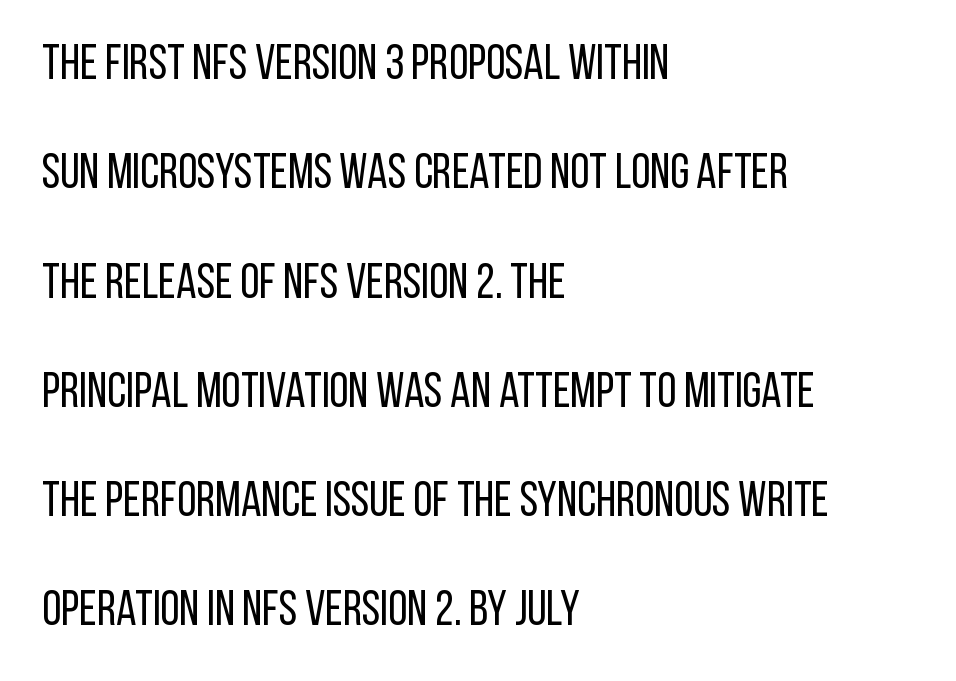
Q: Is the text bold? A: No.
Q: Is the text italic (slanted)? A: No, it is upright.
Q: Is the typeface a serif or a sans-serif typeface? A: Sans-serif.
Q: Is the text underlined? A: No.
Q: How is the paragraph aligned? A: Left-aligned.
Q: Is the spacing between letters normal or unusually wide? A: Normal.
Q: Is the spacing between lines tight, normal or loose? A: Loose.
Q: Width (condensed, normal, or wide)? A: Condensed.
Q: Stroke contrast? A: Low.
Q: x-height? A: Large.
Q: Monospaced? A: No.
